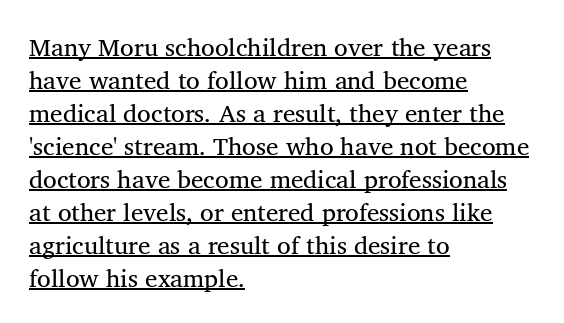
Q: Is the text bold? A: No.
Q: Is the text underlined? A: Yes.
Q: How is the paragraph aligned? A: Left-aligned.
Q: Is the spacing between letters normal or unusually wide? A: Normal.
Q: Is the spacing between lines tight, normal or loose? A: Normal.
